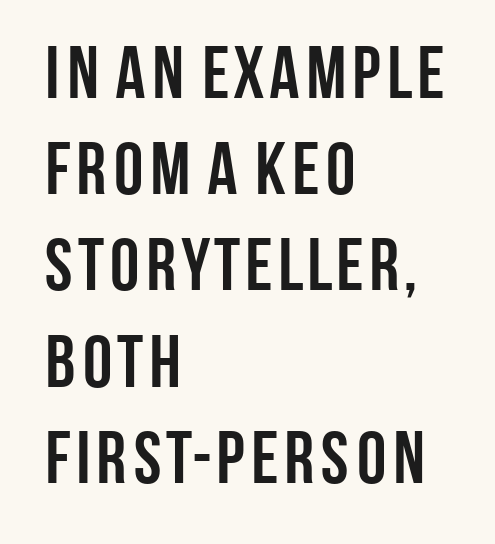
Q: Is the text bold? A: Yes.
Q: Is the text italic (slanted)? A: No, it is upright.
Q: Is the typeface a serif or a sans-serif typeface? A: Sans-serif.
Q: Is the text underlined? A: No.
Q: How is the paragraph aligned? A: Left-aligned.
Q: Is the spacing between letters normal or unusually wide? A: Normal.
Q: Is the spacing between lines tight, normal or loose? A: Normal.
Q: Width (condensed, normal, or wide)? A: Condensed.
Q: Stroke contrast? A: Low.
Q: x-height? A: Large.
Q: Monospaced? A: No.
